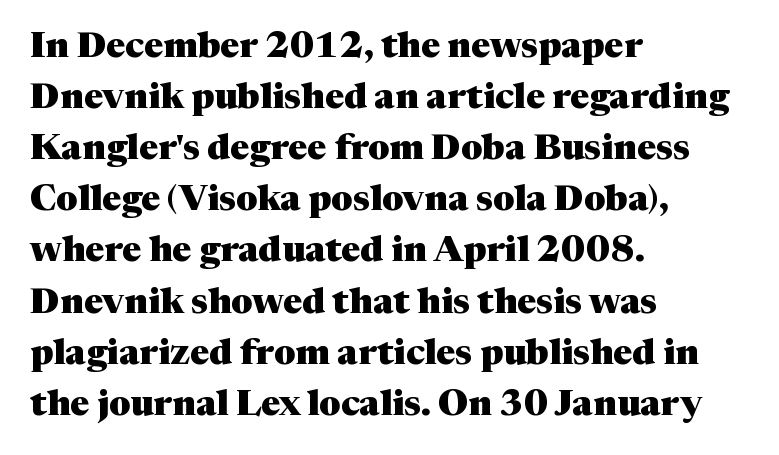
Q: Is the text bold? A: Yes.
Q: Is the text italic (slanted)? A: No, it is upright.
Q: Is the typeface a serif or a sans-serif typeface? A: Serif.
Q: Is the text underlined? A: No.
Q: How is the paragraph aligned? A: Left-aligned.
Q: Is the spacing between letters normal or unusually wide? A: Normal.
Q: Is the spacing between lines tight, normal or loose? A: Normal.
Q: Width (condensed, normal, or wide)? A: Normal.
Q: Stroke contrast? A: Medium.
Q: x-height? A: Medium.
Q: Monospaced? A: No.
